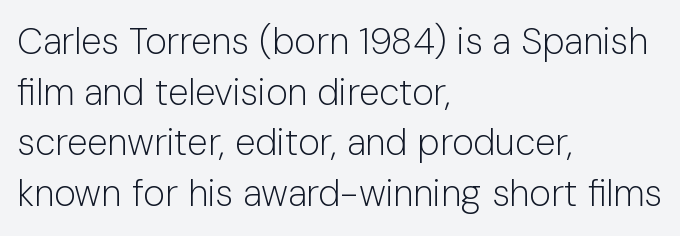
Proportional: the letters do not fall into vertical columns. This is not heavy type; no bold has been used. Descenders hang freely into open space. This sample uses plain, unmodified letter spacing. The typesetter chose a ragged-right arrangement here.
